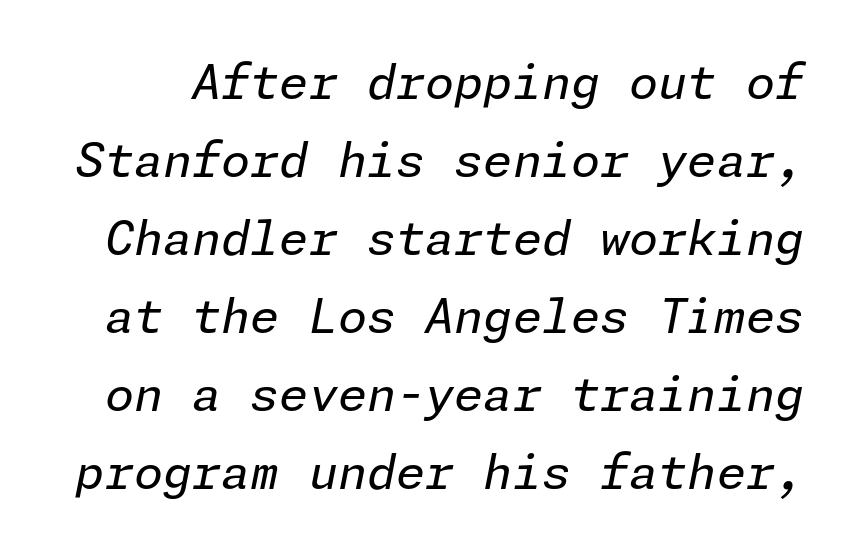
The image shows 47 px regular-weight type, italic (leaning right); set normal line spacing (1.66x), normal letter spacing, not underlined; low stroke contrast and a medium x-height.
